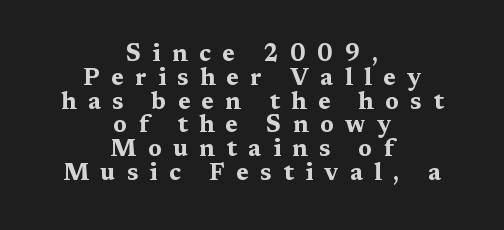
The image shows 24 px bold type, upright; set centered, tight line spacing (0.99x), unusually wide letter spacing (+0.48 em), not underlined.
